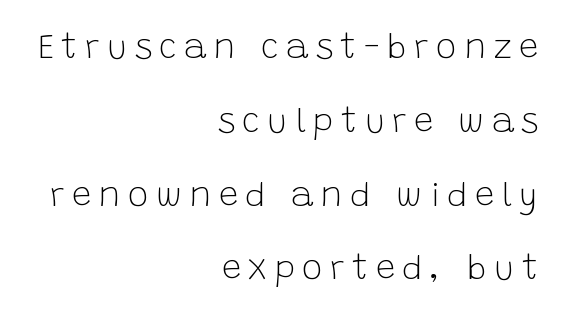
{"serif": "no", "italic": "no", "bold": "no", "weight": "light", "width": "normal", "stroke_contrast": "low", "x_height": "large", "monospaced": "no", "underline": "no", "align": "right", "line_spacing": "loose", "line_spacing_ratio": 2.17, "letter_spacing": "wide", "letter_spacing_em": 0.22, "glyph_px": 34}
